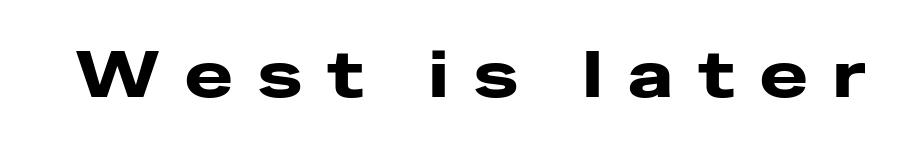
{"serif": "no", "italic": "no", "width": "wide", "stroke_contrast": "low", "x_height": "medium", "monospaced": "no", "underline": "no", "letter_spacing": "wide", "letter_spacing_em": 0.4, "glyph_px": 64}
